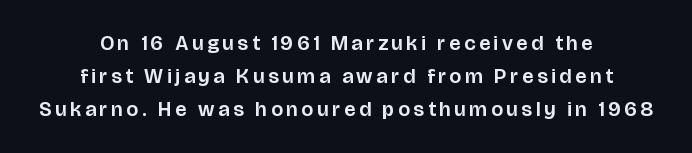
The paragraph shown floats in the horizontal middle. The passage shown stacks its lines at a standard gap. Italic? Not at all — the glyphs are vertical. The passage shown is not underscored anywhere.
